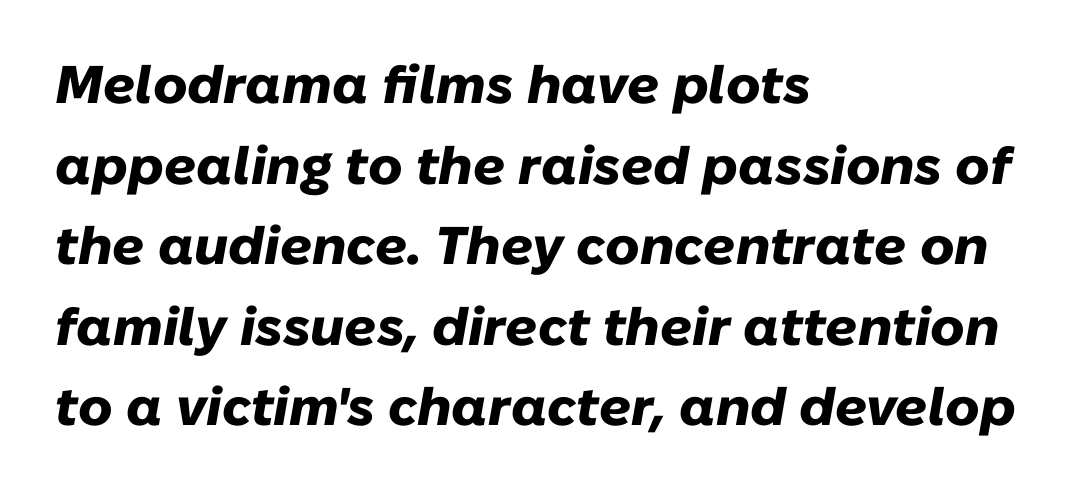
Summary of weight: heavy, a full bold. Note the varied advance widths — an 'i' is clearly narrower than an 'm'. The paragraph shown leans on its left margin. Quick note: interline space is typical. In terms of letterspacing, this is plain default setting. This sample uses an oblique cut, with every glyph tilted off the vertical.
